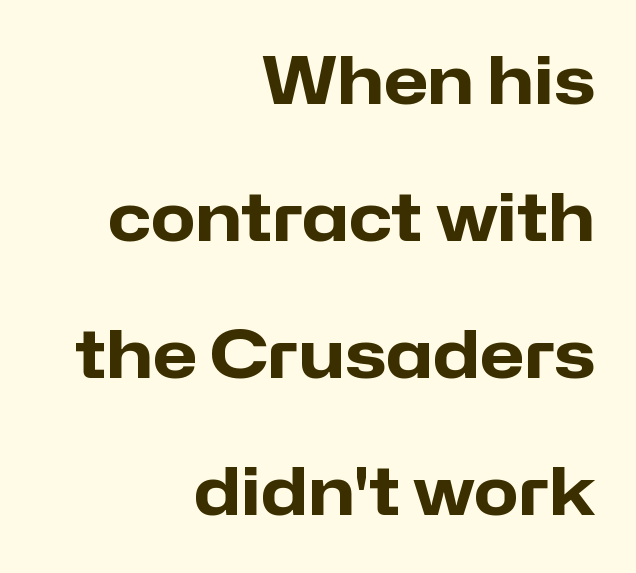
{"serif": "no", "italic": "no", "bold": "yes", "weight": "heavy", "width": "normal", "stroke_contrast": "low", "x_height": "medium", "monospaced": "no", "underline": "no", "align": "right", "line_spacing": "loose", "line_spacing_ratio": 2.11, "letter_spacing": "normal", "letter_spacing_em": 0.0, "glyph_px": 65}
